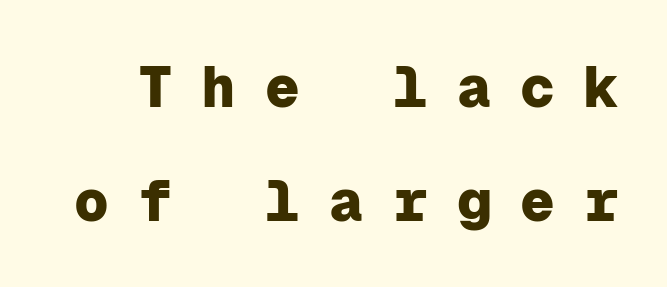
The image shows 58 px heavy sans-serif type, upright, monospaced; set loose line spacing (1.96x), unusually wide letter spacing (+0.5 em), not underlined; low stroke contrast and a medium x-height.
